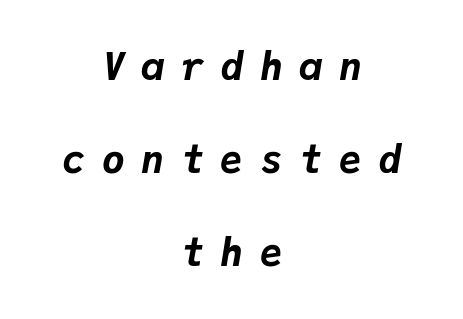
Q: Is the text bold? A: Yes.
Q: Is the text italic (slanted)? A: Yes, it leans right by about 9 degrees.
Q: Is the text underlined? A: No.
Q: How is the paragraph aligned? A: Centered.
Q: Is the spacing between letters normal or unusually wide? A: Unusually wide.
Q: Is the spacing between lines tight, normal or loose? A: Loose.
Q: Width (condensed, normal, or wide)? A: Normal.
Q: Stroke contrast? A: Low.
Q: x-height? A: Medium.
Q: Monospaced? A: Yes.
